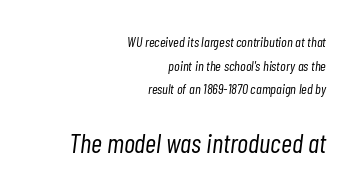
{"italic": "yes", "lean": "right", "slant_degrees": 7, "bold": "no", "underline": "no", "align": "right", "line_spacing": "normal", "line_spacing_ratio": 1.69, "letter_spacing": "normal", "letter_spacing_em": 0.0, "larger_block": "second", "size_ratio": 1.93, "glyph_px": 27}
